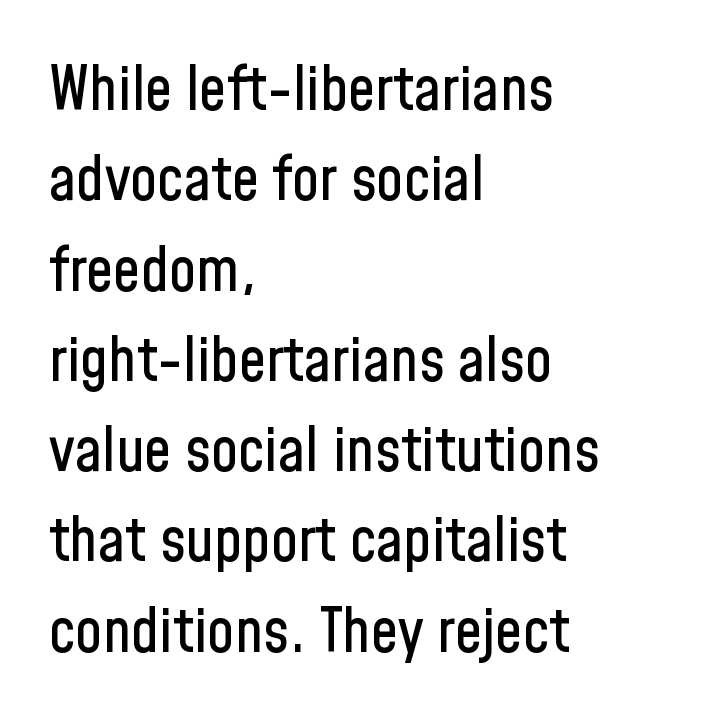
Varying glyph widths throughout — classic text-font behaviour. Horizontal alignment here is leftward, the default for most running prose. Lines of text with bare space underneath. The line-height multiplier appears to be the usual default.
